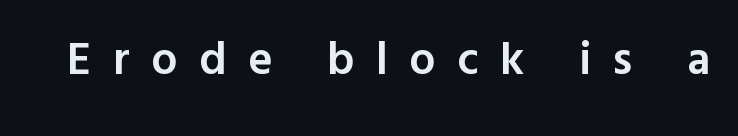
The image shows 46 px semibold sans-serif type, upright; set unusually wide letter spacing (+0.47 em), not underlined; a medium x-height.
